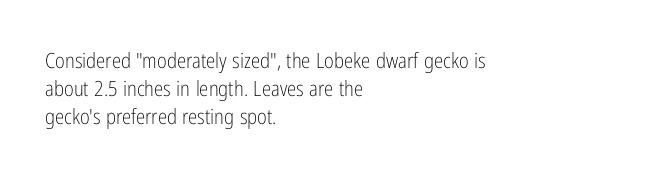
Visually the block forms a straight wall on the left and a jagged coastline on the right. Style check: upright. Bold? No — there's no thickening of the strokes. Notice how descenders clear the ascenders below comfortably — that's standard leading. Each word holds together tightly as a unit, with standard inter-letter gaps.
